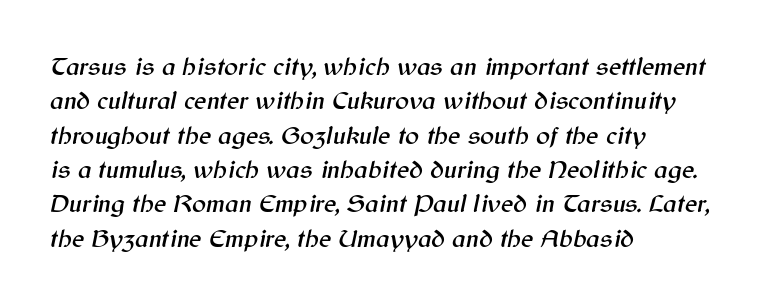
Q: Is the text italic (slanted)? A: Yes, it leans right by about 12 degrees.
Q: Is the text underlined? A: No.
Q: How is the paragraph aligned? A: Left-aligned.
Q: Is the spacing between letters normal or unusually wide? A: Normal.
Q: Is the spacing between lines tight, normal or loose? A: Normal.
